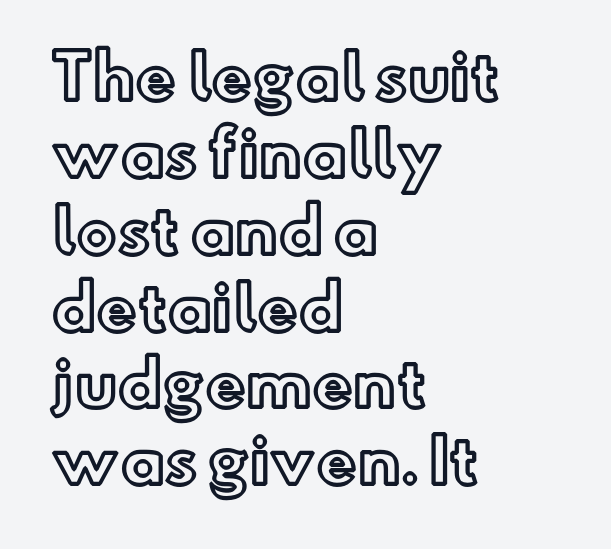
The type is set solid horizontally, with unmodified tracking. This is the regular roman posture of the typeface. Leading matches the norm, producing a regular column. The rendering anchors every line to the left-hand side.
